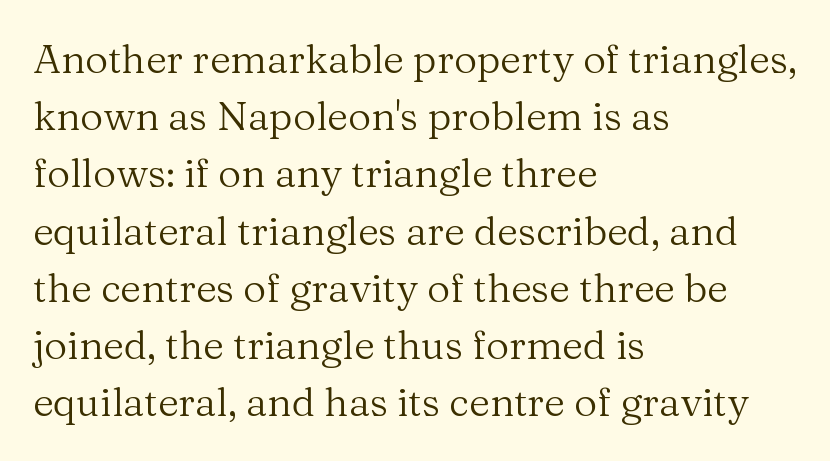
The image shows 40 px regular-weight serif type, upright; set left-aligned, normal line spacing (1.43x), normal letter spacing, not underlined; medium stroke contrast and a medium x-height.
